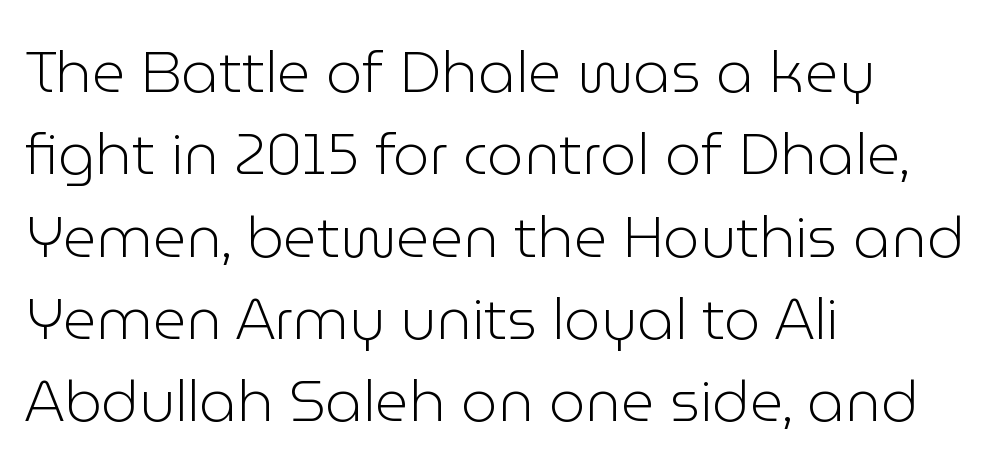
The image shows 58 px light sans-serif type, upright; set left-aligned, normal line spacing (1.42x), normal letter spacing, not underlined; low stroke contrast and a medium x-height.
